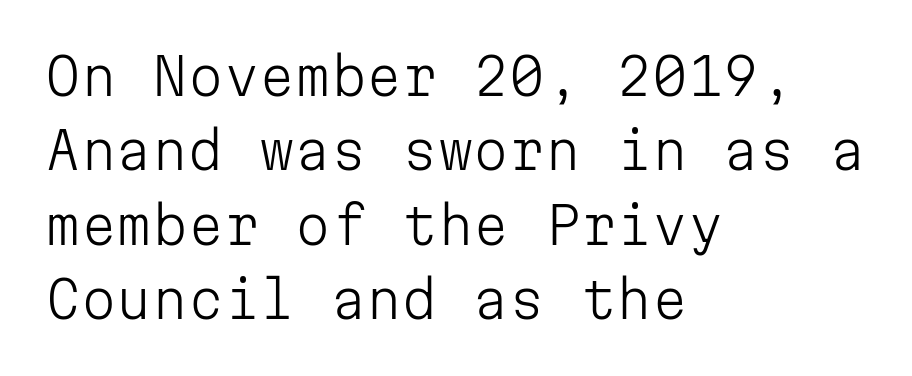
Q: Is the text bold? A: No.
Q: Is the text italic (slanted)? A: No, it is upright.
Q: Is the typeface a serif or a sans-serif typeface? A: Sans-serif.
Q: Is the text underlined? A: No.
Q: How is the paragraph aligned? A: Left-aligned.
Q: Is the spacing between letters normal or unusually wide? A: Normal.
Q: Is the spacing between lines tight, normal or loose? A: Normal.
Q: Width (condensed, normal, or wide)? A: Normal.
Q: Stroke contrast? A: Low.
Q: x-height? A: Medium.
Q: Monospaced? A: Yes.
